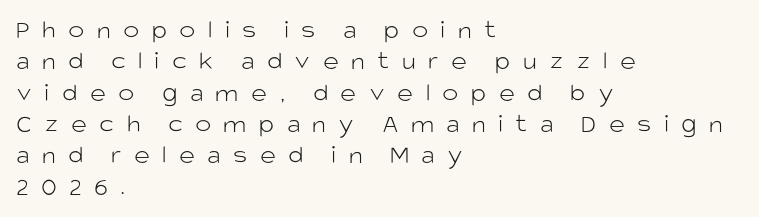
{"italic": "no", "bold": "no", "underline": "no", "align": "left", "line_spacing_ratio": 1.16, "letter_spacing": "wide", "letter_spacing_em": 0.46, "glyph_px": 27}
